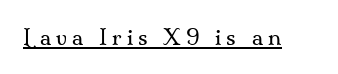
Q: Is the text bold? A: No.
Q: Is the text italic (slanted)? A: No, it is upright.
Q: Is the text underlined? A: Yes.
Q: Is the spacing between letters normal or unusually wide? A: Unusually wide.
